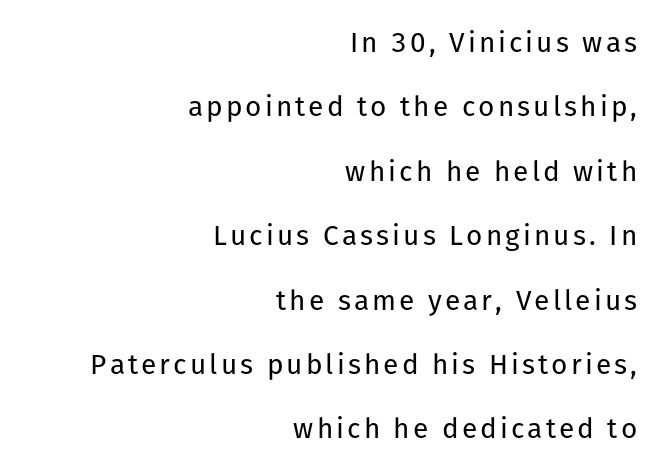
{"serif": "no", "italic": "no", "bold": "no", "weight": "regular", "width": "normal", "stroke_contrast": "low", "x_height": "medium", "monospaced": "no", "underline": "no", "align": "right", "line_spacing": "loose", "line_spacing_ratio": 2.3, "glyph_px": 28}
